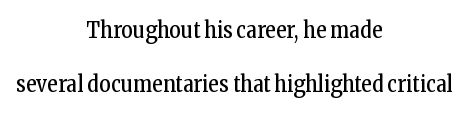
Students, observe: this is what heavily led, spacious text looks like. Weight: regular or lighter. A roman cut, with each character standing at attention. Underlining? Definitely not there. The rendering positions every line midway between the sides. Short note: letters normally spaced.
